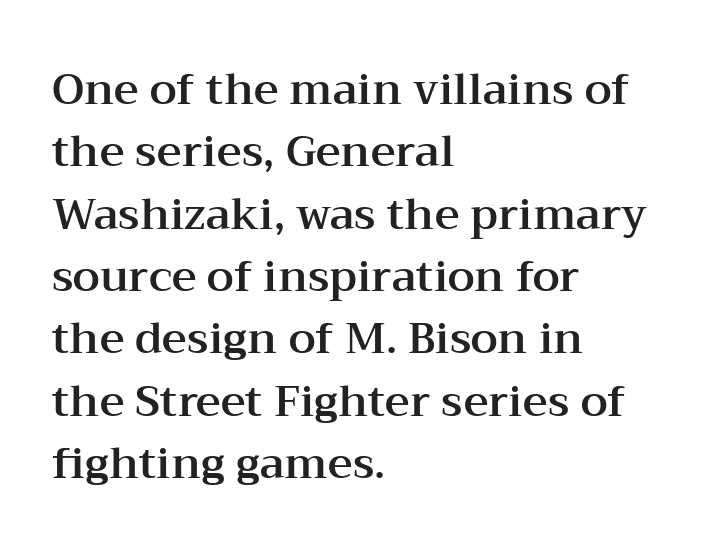
You can tell from the footed stems that serif type was used. Spacing verdict: proportional, widths tailored to each character. The setting favours the left margin, as ordinary paragraphs usually do. This is roman type, the default non-slanted kind. The horizontal fit of the characters is conventional and even. What's the leading like? Ordinary, nothing unusual.
